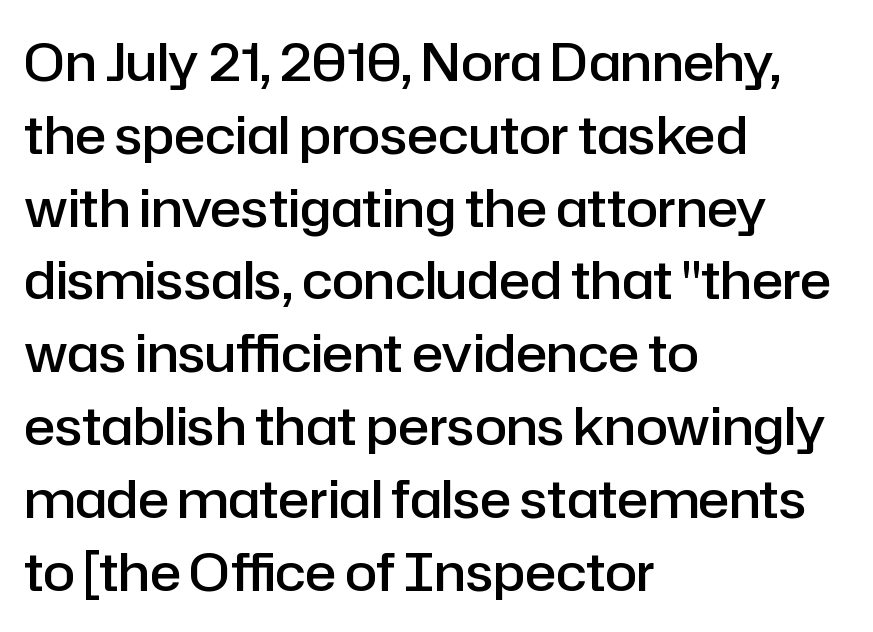
The space between consecutive lines is moderate. The characters look somewhat weighty, a semibold short of true bold. Standard letterfit; no display-style spreading of the glyphs. When letters stand straight like this, we call the style roman or upright. Words float on clear page, feet unadorned. The compositor pushed each line to the left boundary.
